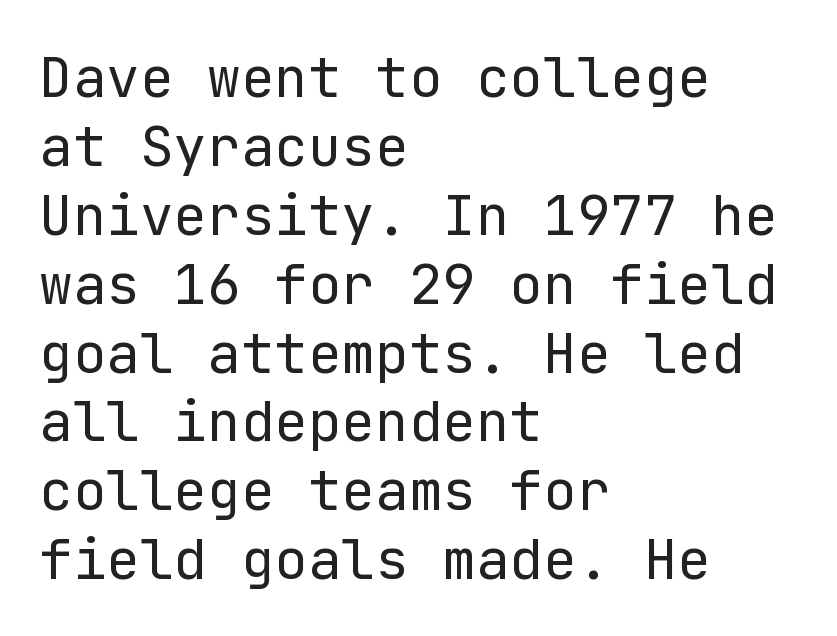
{"serif": "no", "italic": "no", "bold": "no", "weight": "regular", "width": "normal", "stroke_contrast": "low", "x_height": "medium", "underline": "no", "align": "left", "line_spacing_ratio": 1.23, "letter_spacing": "normal", "letter_spacing_em": 0.0, "glyph_px": 56}
